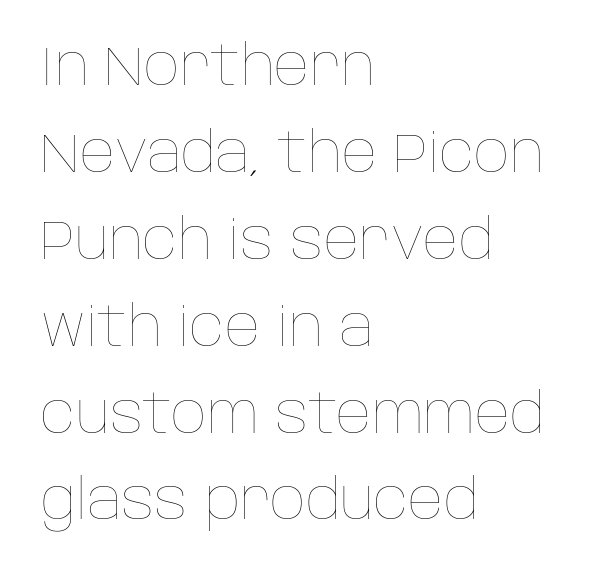
The image shows 55 px thin type, upright; set left-aligned, normal line spacing (1.58x), normal letter spacing, not underlined; low stroke contrast and a large x-height.
